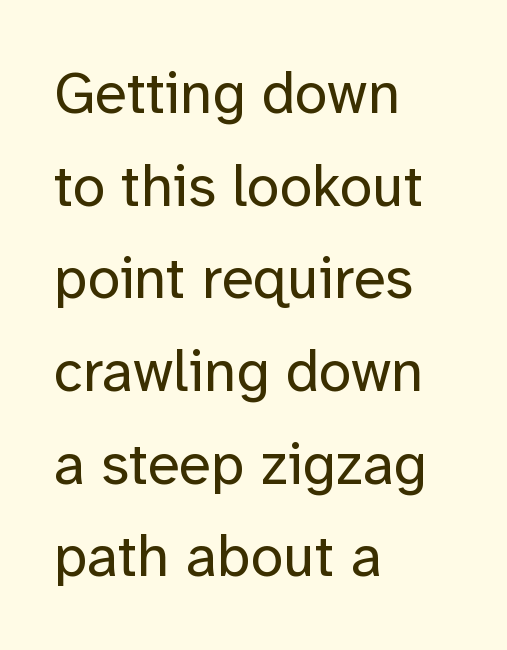
Q: Is the text bold? A: No.
Q: Is the text italic (slanted)? A: No, it is upright.
Q: Is the typeface a serif or a sans-serif typeface? A: Sans-serif.
Q: Is the text underlined? A: No.
Q: How is the paragraph aligned? A: Left-aligned.
Q: Is the spacing between letters normal or unusually wide? A: Normal.
Q: Is the spacing between lines tight, normal or loose? A: Normal.
Q: Width (condensed, normal, or wide)? A: Normal.
Q: Stroke contrast? A: Low.
Q: x-height? A: Medium.
Q: Monospaced? A: No.
